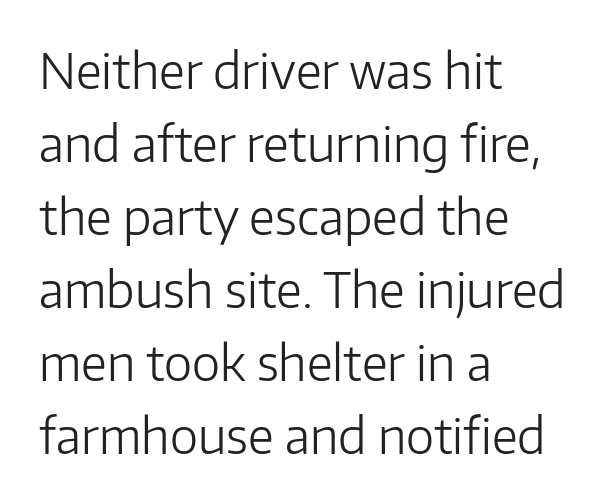
If you drew a line through each stem, it would be perfectly vertical. Is this a fixed-width face? No — the glyphs have proportional, varying widths. Line spacing here is normal. The words here are not underlined. Horizontally, the lines are justified to the leading edge only. You can tell from the bare stems that sans-serif type was used.
